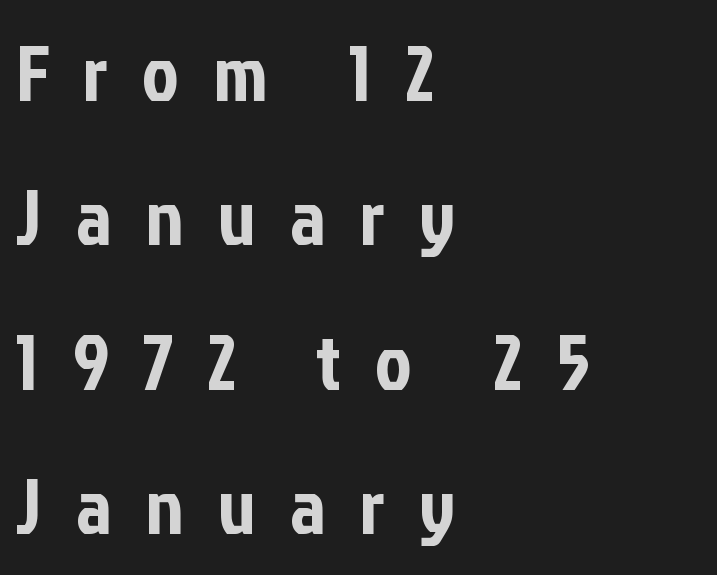
{"serif": "no", "italic": "no", "width": "condensed", "stroke_contrast": "low", "x_height": "medium", "monospaced": "no", "underline": "no", "align": "left", "line_spacing_ratio": 1.85, "letter_spacing": "wide", "letter_spacing_em": 0.44, "glyph_px": 78}
